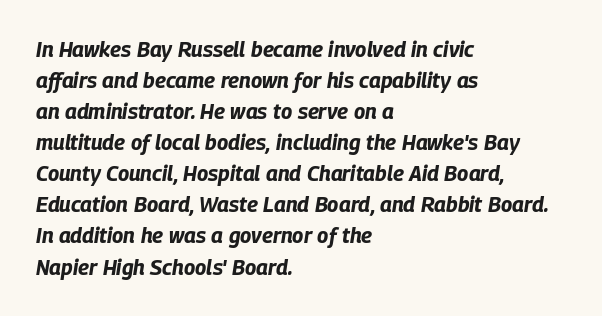
Q: Is the text bold? A: Yes.
Q: Is the text italic (slanted)? A: Yes, it leans right by about 9 degrees.
Q: Is the text underlined? A: No.
Q: How is the paragraph aligned? A: Left-aligned.
Q: Is the spacing between letters normal or unusually wide? A: Normal.
Q: Is the spacing between lines tight, normal or loose? A: Normal.
